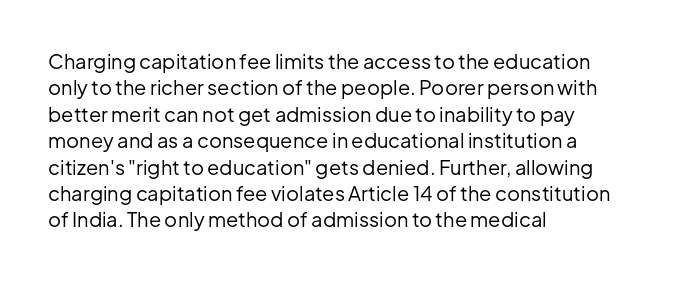
The image shows 20 px text type, upright; set left-aligned, normal line spacing (1.32x), normal letter spacing, not underlined.
